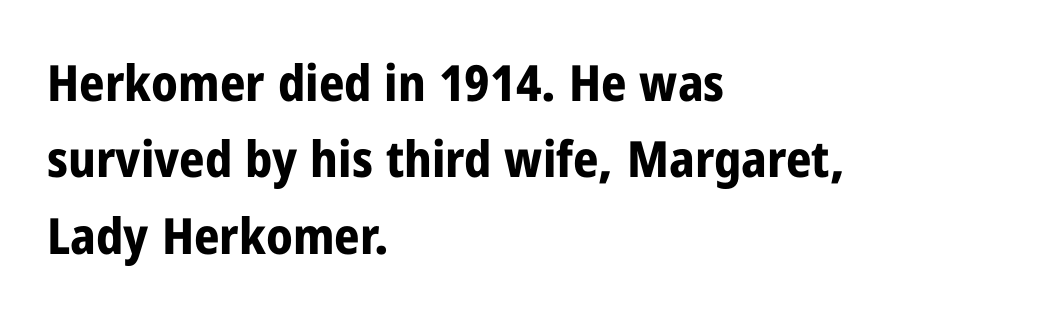
{"serif": "no", "italic": "no", "bold": "yes", "weight": "bold", "width": "condensed", "stroke_contrast": "low", "x_height": "medium", "monospaced": "no", "underline": "no", "align": "left", "line_spacing": "normal", "line_spacing_ratio": 1.53, "letter_spacing": "normal", "letter_spacing_em": 0.0, "glyph_px": 50}
